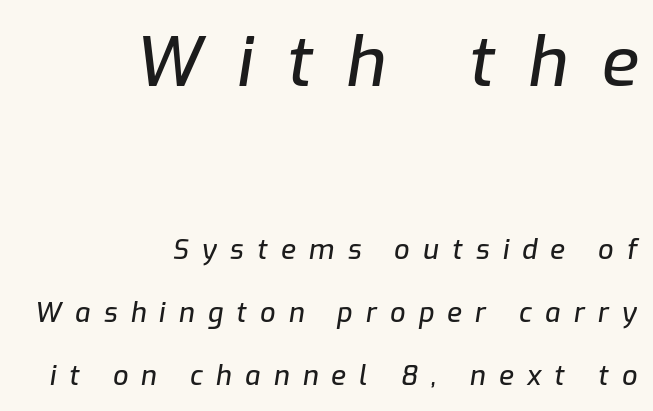
Think of a printed novel: that variable character pitch is what you see here. Large over small — that's the arrangement of the two blocks here. The glyphs are unaccompanied by any horizontal stroke below them. The lines in this sample share a right terminus and differ only in where they begin. Rows of type keep a wide berth in the vertical direction. The letterforms stand isolated, each surrounded by extra space.
